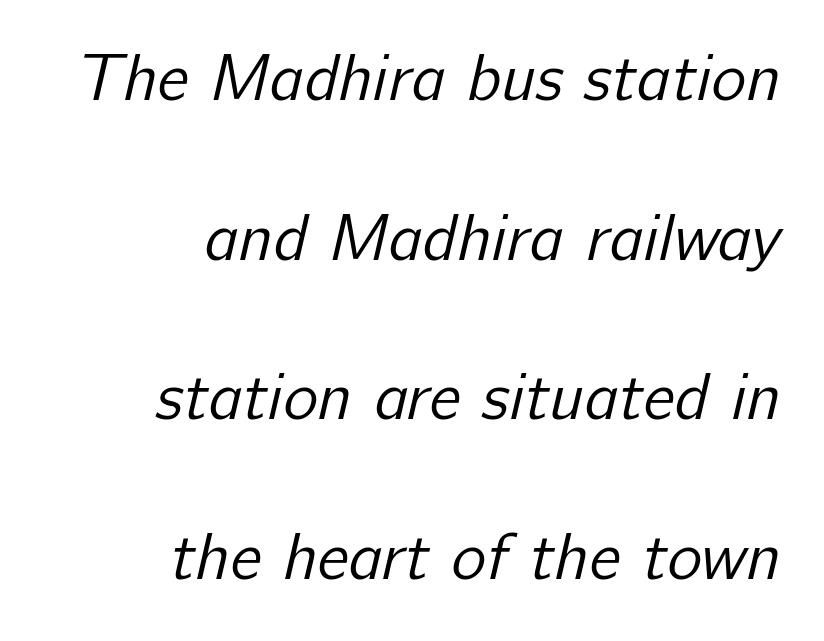
The image shows 66 px regular-weight sans-serif type; set right-aligned, loose line spacing (2.42x), normal letter spacing, not underlined; low stroke contrast and a medium x-height.
